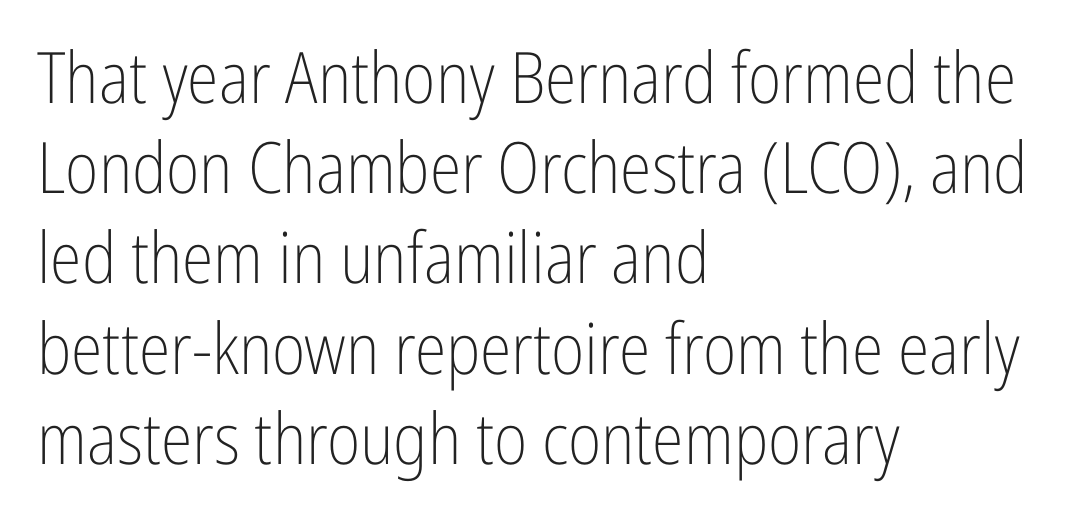
The glyphs are unaccompanied by any horizontal stroke below them. In terms of letterspacing, this is plain default setting. One glance says typical: line gaps are just what's usual. All the whitespace from short lines collects on the right. The characters are drawn with everyday or finer stroke widths.
